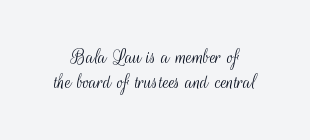
Q: Is the text bold? A: No.
Q: Is the text italic (slanted)? A: Yes.
Q: Is the text underlined? A: No.
Q: Is the spacing between letters normal or unusually wide? A: Normal.
Q: Is the spacing between lines tight, normal or loose? A: Tight.
